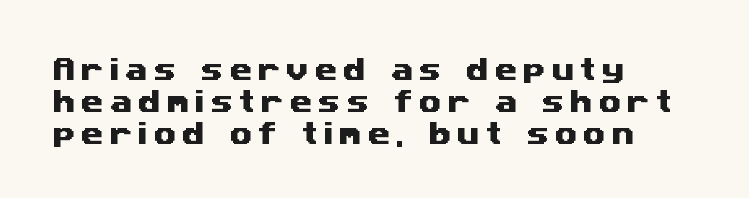
Q: Is the text underlined? A: No.
Q: How is the paragraph aligned? A: Left-aligned.
Q: Is the spacing between letters normal or unusually wide? A: Unusually wide.
